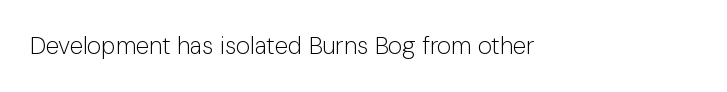
{"italic": "no", "bold": "no", "underline": "no", "letter_spacing": "normal", "letter_spacing_em": 0.0, "glyph_px": 24}
